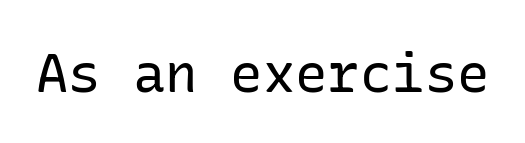
Font category for this specimen: sans-serif. The cut favours lightness, reaching ordinary text weight at its darkest. Unmarked baselines from the first word to the last. Italic: no, the glyphs are upright roman. The horizontal fit of the characters is conventional and even.
